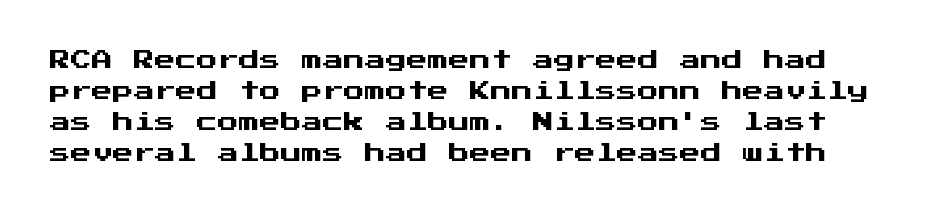
{"italic": "no", "underline": "no", "line_spacing": "normal", "line_spacing_ratio": 1.48, "letter_spacing": "normal", "letter_spacing_em": 0.0, "glyph_px": 21}
